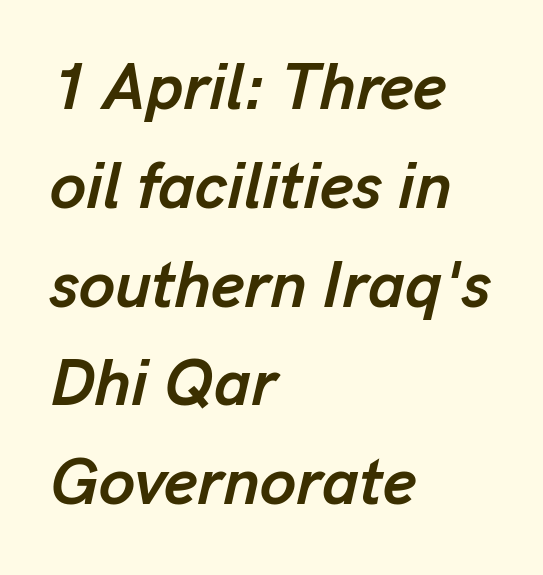
The image shows 65 px semibold type, italic (leaning right); set left-aligned, normal line spacing (1.52x), normal letter spacing, not underlined; low stroke contrast and a medium x-height.
